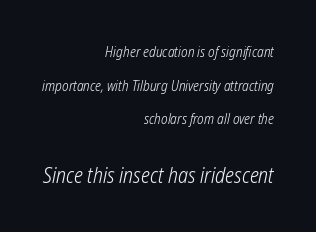
{"bold": "no", "underline": "no", "align": "right", "line_spacing": "loose", "line_spacing_ratio": 2.4, "letter_spacing": "normal", "letter_spacing_em": 0.0, "larger_block": "second", "size_ratio": 1.5, "glyph_px": 21}
